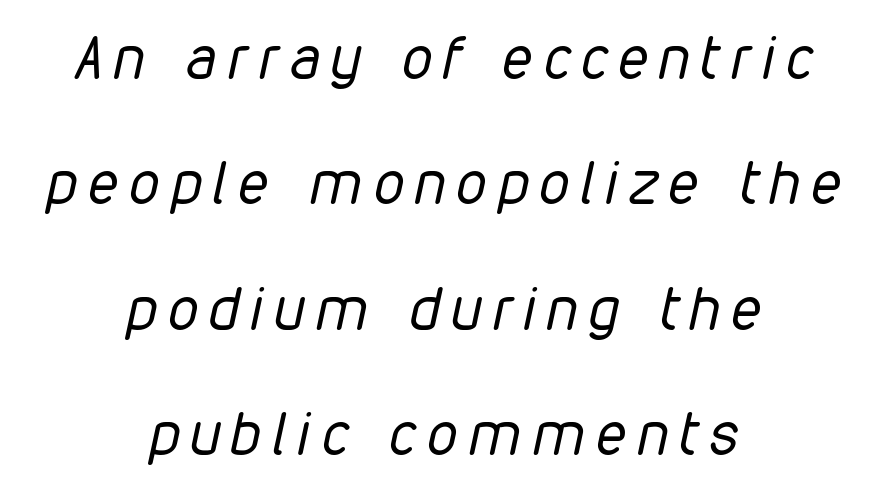
Looking at the ascenders, they clearly lean. Summary of vertical rhythm: relaxed, with wide interline spacing. Looks like regular typesetting: each glyph gets only the width it needs. Where is the straight margin? There isn't one; the lines are centered. The passage shown is not underscored anywhere.
